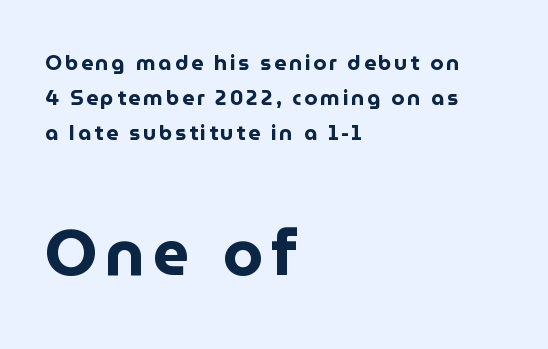
Q: Is the text bold? A: Yes.
Q: Is the text italic (slanted)? A: No, it is upright.
Q: Is the typeface a serif or a sans-serif typeface? A: Sans-serif.
Q: Is the text underlined? A: No.
Q: How is the paragraph aligned? A: Left-aligned.
Q: Is the spacing between lines tight, normal or loose? A: Normal.
Q: Which block of text is set in a larger size, the first (top) or the second (bottom)? A: The second (bottom) one.
Q: Width (condensed, normal, or wide)? A: Normal.
Q: Stroke contrast? A: Low.
Q: x-height? A: Medium.
Q: Monospaced? A: No.
